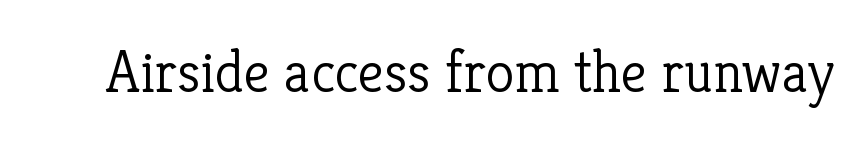
The image shows 59 px light serif type, upright; set normal letter spacing, not underlined; low stroke contrast and a medium x-height.
